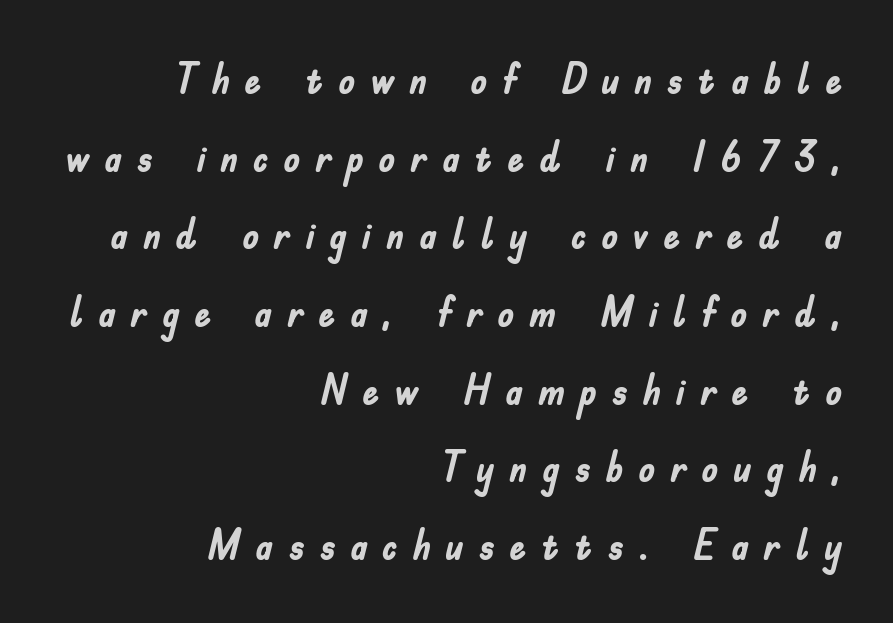
{"serif": "no", "bold": "yes", "weight": "semibold", "width": "condensed", "stroke_contrast": "low", "x_height": "small", "monospaced": "no", "underline": "no", "align": "right", "line_spacing_ratio": 1.85, "letter_spacing": "wide", "letter_spacing_em": 0.35, "glyph_px": 42}
